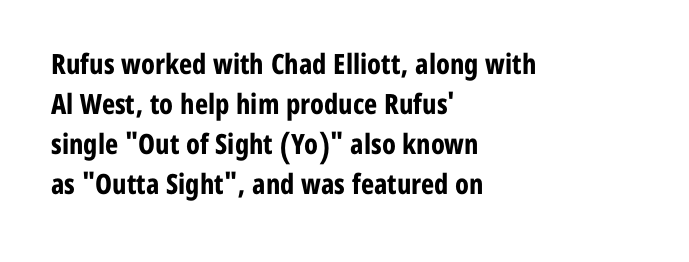
{"serif": "no", "italic": "no", "bold": "yes", "weight": "bold", "width": "condensed", "stroke_contrast": "low", "x_height": "medium", "monospaced": "no", "underline": "no", "align": "left", "line_spacing": "normal", "line_spacing_ratio": 1.43, "letter_spacing": "normal", "letter_spacing_em": 0.0, "glyph_px": 28}
